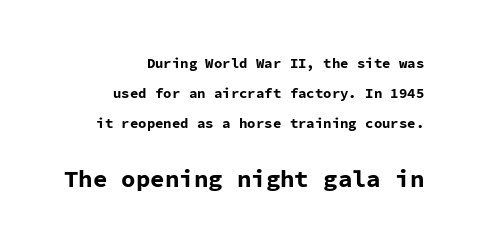
{"italic": "no", "bold": "yes", "underline": "no", "align": "right", "line_spacing": "loose", "line_spacing_ratio": 2.14, "letter_spacing": "normal", "letter_spacing_em": 0.0, "larger_block": "second", "size_ratio": 1.71, "glyph_px": 24}
